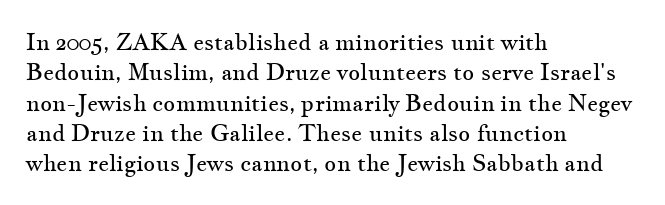
The image shows 23 px text type, upright; set left-aligned, normal line spacing (1.32x), normal letter spacing, not underlined.
